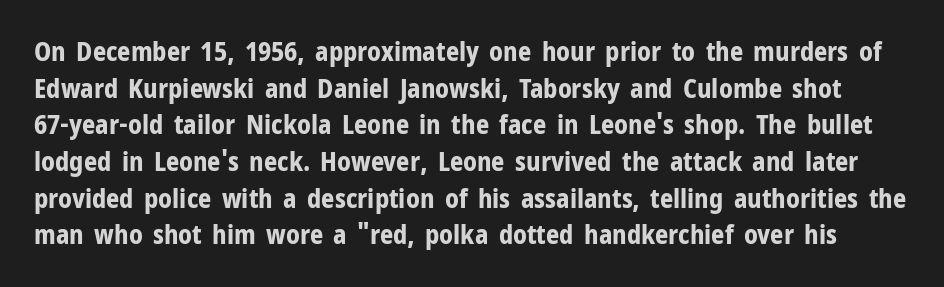
Q: Is the text bold? A: Yes.
Q: Is the text italic (slanted)? A: No, it is upright.
Q: Is the text underlined? A: No.
Q: Is the spacing between letters normal or unusually wide? A: Normal.
Q: Is the spacing between lines tight, normal or loose? A: Normal.
